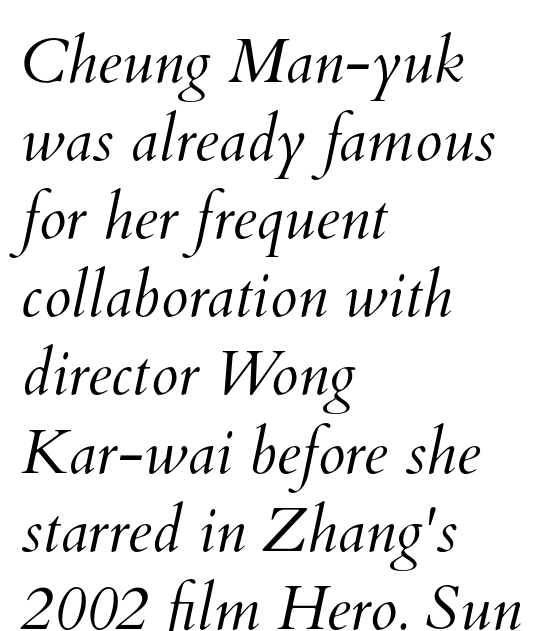
Q: Is the text bold? A: No.
Q: Is the text underlined? A: No.
Q: How is the paragraph aligned? A: Left-aligned.
Q: Is the spacing between letters normal or unusually wide? A: Normal.
Q: Is the spacing between lines tight, normal or loose? A: Normal.
Q: Width (condensed, normal, or wide)? A: Normal.
Q: Stroke contrast? A: Medium.
Q: x-height? A: Small.
Q: Monospaced? A: No.
